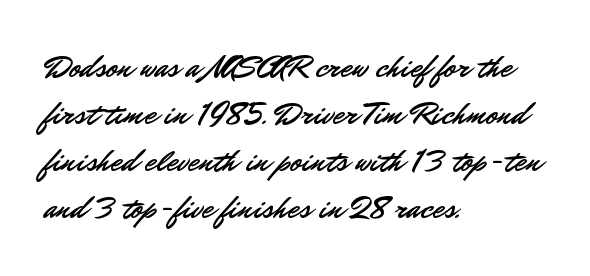
The image shows 32 px sans-serif type; set left-aligned, normal line spacing (1.47x), normal letter spacing, not underlined; low stroke contrast and a small x-height.
